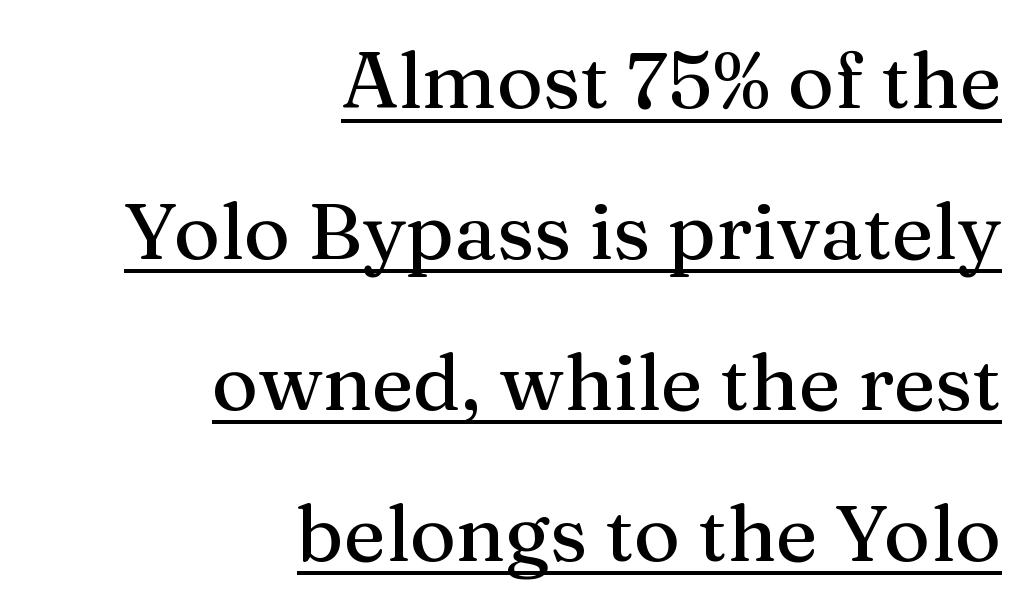
Q: Is the text italic (slanted)? A: No, it is upright.
Q: Is the typeface a serif or a sans-serif typeface? A: Serif.
Q: Is the text underlined? A: Yes.
Q: How is the paragraph aligned? A: Right-aligned.
Q: Is the spacing between letters normal or unusually wide? A: Normal.
Q: Is the spacing between lines tight, normal or loose? A: Loose.
Q: Width (condensed, normal, or wide)? A: Normal.
Q: Stroke contrast? A: Medium.
Q: x-height? A: Medium.
Q: Monospaced? A: No.
